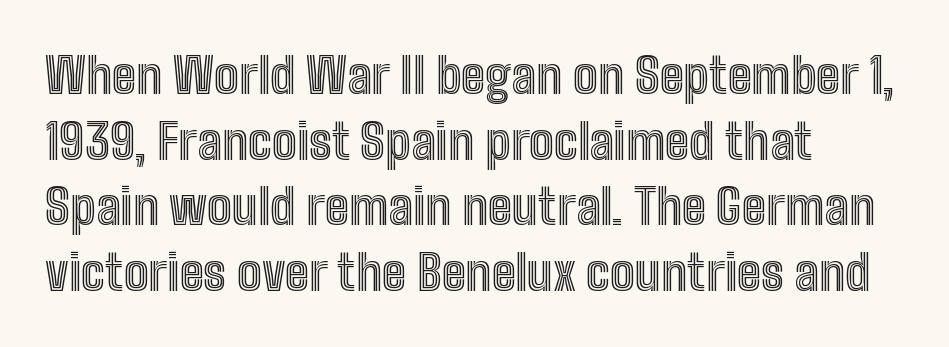
Leading matches the norm, producing a regular column. Unmarked baselines from the first word to the last. Leftover space on each line is placed entirely after the last word. The passage shown has conventional tracking throughout. Vertical strokes here are truly vertical.
